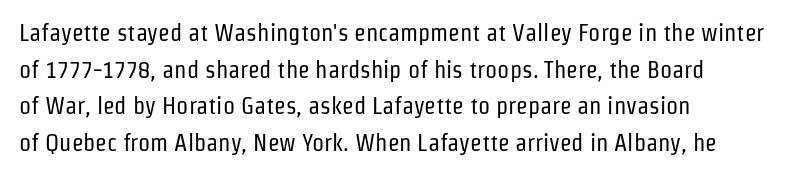
Standard letterfit; no display-style spreading of the glyphs. No chunkiness to these letters — they're not bold. This is roman type, the default non-slanted kind. Does the copy run flush right? No — it runs flush left.
